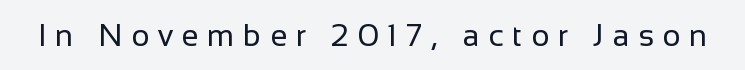
The image shows 31 px regular-weight sans-serif type, upright; set unusually wide letter spacing (+0.28 em), not underlined; low stroke contrast and a medium x-height.
